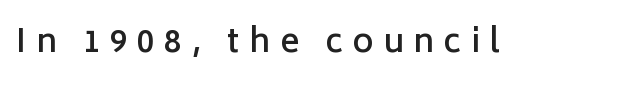
Q: Is the text bold? A: Semi-bold.
Q: Is the text italic (slanted)? A: No, it is upright.
Q: Is the typeface a serif or a sans-serif typeface? A: Sans-serif.
Q: Is the text underlined? A: No.
Q: Is the spacing between letters normal or unusually wide? A: Unusually wide.
Q: Width (condensed, normal, or wide)? A: Normal.
Q: Stroke contrast? A: Low.
Q: x-height? A: Medium.
Q: Monospaced? A: No.
